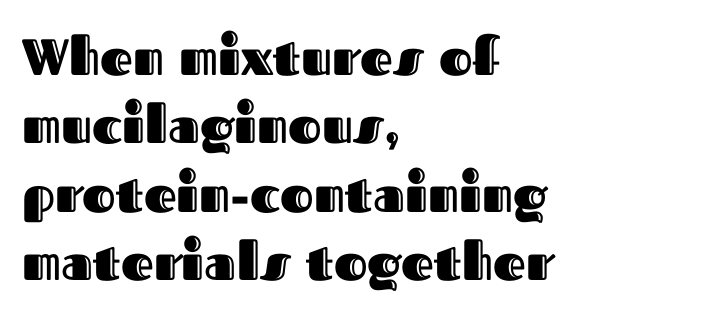
Caption: standard tracking, unaltered. This block has exactly the height ordinary leading produces. Spacing verdict: proportional, widths tailored to each character. The space beneath each line is pristine and unruled.
